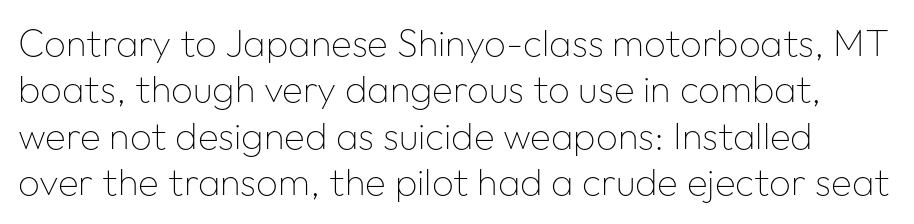
The image shows 38 px thin sans-serif type, upright; set line spacing 1.22x, normal letter spacing, not underlined; low stroke contrast and a medium x-height.
